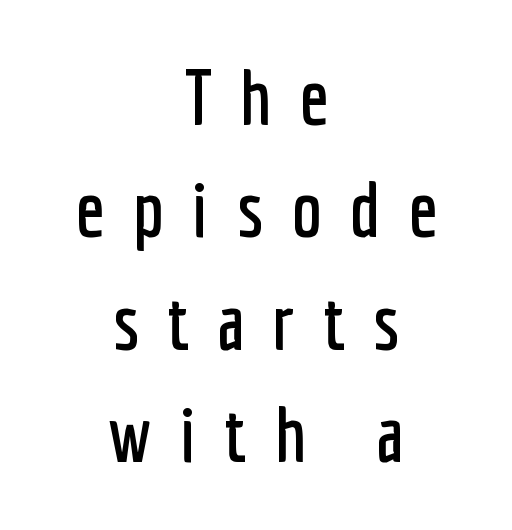
The image shows 77 px condensed sans-serif type, upright; set centered, normal line spacing (1.46x), unusually wide letter spacing (+0.36 em), not underlined; low stroke contrast and a medium x-height.
